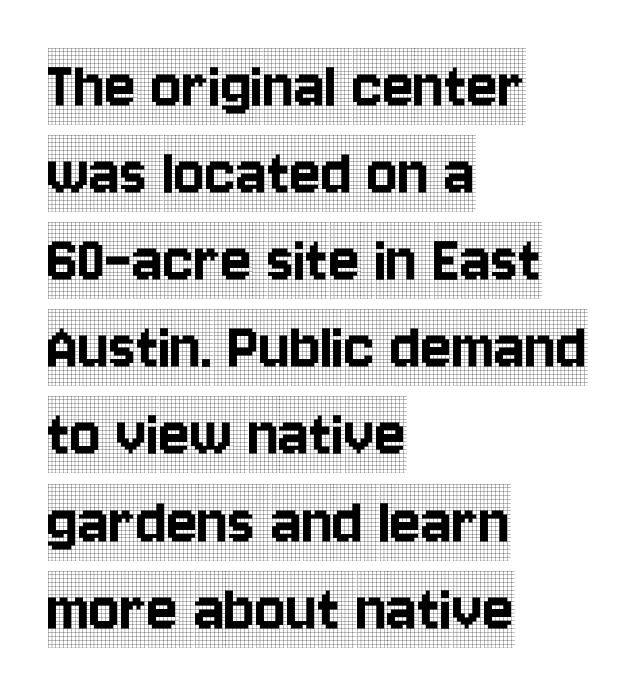
Q: Is the text italic (slanted)? A: No, it is upright.
Q: Is the typeface a serif or a sans-serif typeface? A: Serif.
Q: Is the text underlined? A: No.
Q: How is the paragraph aligned? A: Left-aligned.
Q: Is the spacing between letters normal or unusually wide? A: Normal.
Q: Width (condensed, normal, or wide)? A: Condensed.
Q: x-height? A: Large.
Q: Monospaced? A: No.
